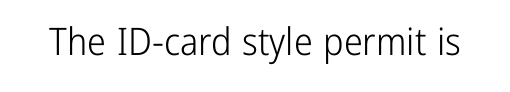
Q: Is the text bold? A: No.
Q: Is the text italic (slanted)? A: No, it is upright.
Q: Is the typeface a serif or a sans-serif typeface? A: Sans-serif.
Q: Is the text underlined? A: No.
Q: Is the spacing between letters normal or unusually wide? A: Normal.
Q: Width (condensed, normal, or wide)? A: Condensed.
Q: Stroke contrast? A: Low.
Q: x-height? A: Medium.
Q: Monospaced? A: No.
